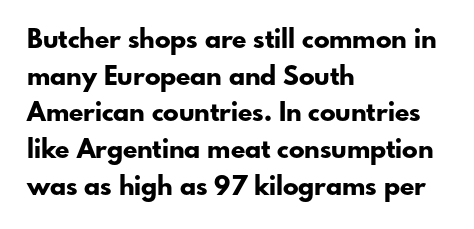
Q: Is the text bold? A: Yes.
Q: Is the text italic (slanted)? A: No, it is upright.
Q: Is the text underlined? A: No.
Q: How is the paragraph aligned? A: Left-aligned.
Q: Is the spacing between letters normal or unusually wide? A: Normal.
Q: Is the spacing between lines tight, normal or loose? A: Normal.
